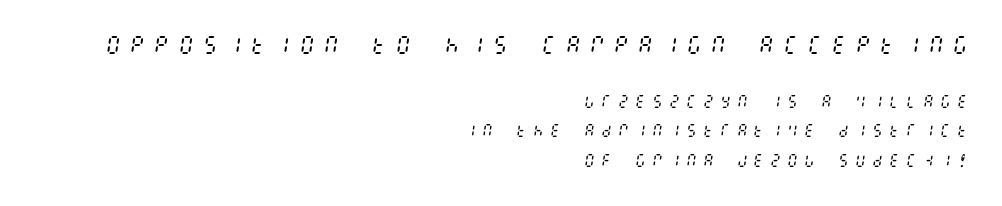
Honestly, the rows look like they've been pulled way apart. The specimen omits any rule beneath the text block's lines. Slant detected: the letters are inclined. If you drew a ruler down the right edge, every line would touch it. Of the two passages, the one on top uses the larger point size.
